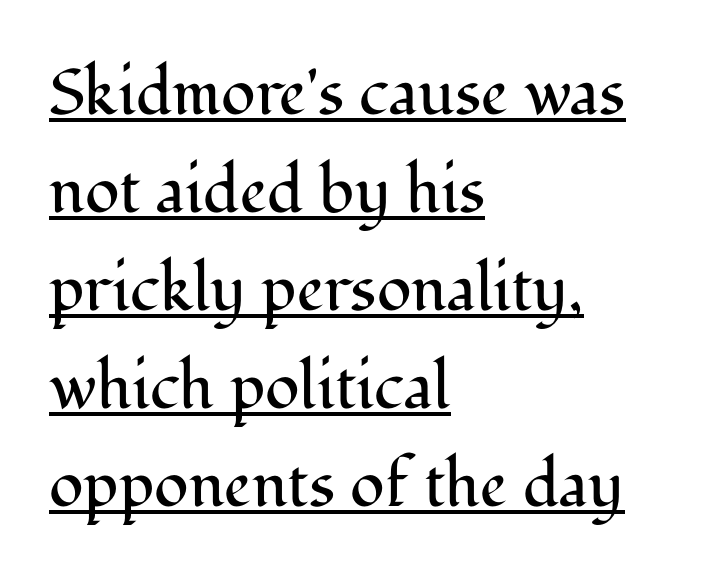
Q: Is the text bold? A: No.
Q: Is the text italic (slanted)? A: No, it is upright.
Q: Is the typeface a serif or a sans-serif typeface? A: Serif.
Q: Is the text underlined? A: Yes.
Q: How is the paragraph aligned? A: Left-aligned.
Q: Is the spacing between letters normal or unusually wide? A: Normal.
Q: Is the spacing between lines tight, normal or loose? A: Normal.
Q: Width (condensed, normal, or wide)? A: Normal.
Q: Stroke contrast? A: Medium.
Q: x-height? A: Medium.
Q: Monospaced? A: No.
